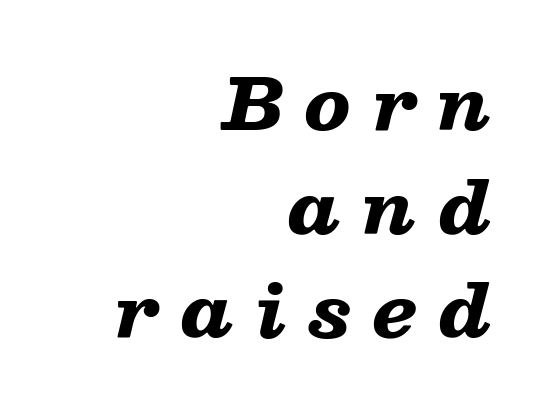
The image shows 71 px heavy, wide type, italic (leaning right); set right-aligned, normal line spacing (1.46x), unusually wide letter spacing (+0.31 em), not underlined; low stroke contrast and a medium x-height.
